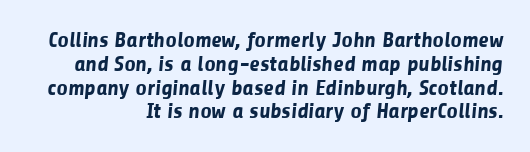
You could call the tracking neutral — neither tight nor loose. Compared with an ordinary text face, these strokes are far heavier — a full bold. The passage is arranged like a letterhead date or caption credit — flush right. Rule under the text: the space is simply empty. Closely set lines give the paragraph a compact silhouette.
